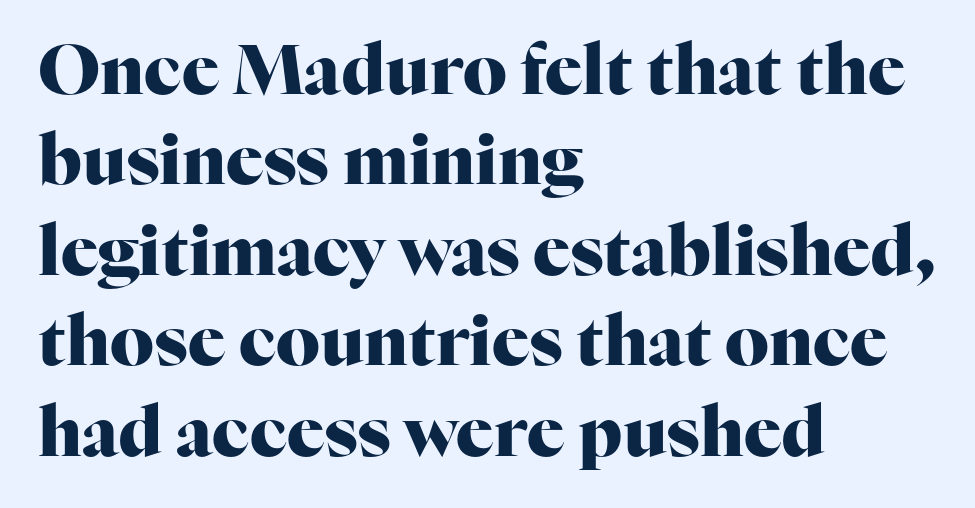
{"serif": "yes", "italic": "no", "bold": "yes", "weight": "heavy", "width": "normal", "stroke_contrast": "high", "x_height": "medium", "monospaced": "no", "underline": "no", "align": "left", "line_spacing": "normal", "line_spacing_ratio": 1.31, "letter_spacing": "normal", "letter_spacing_em": 0.0, "glyph_px": 69}
